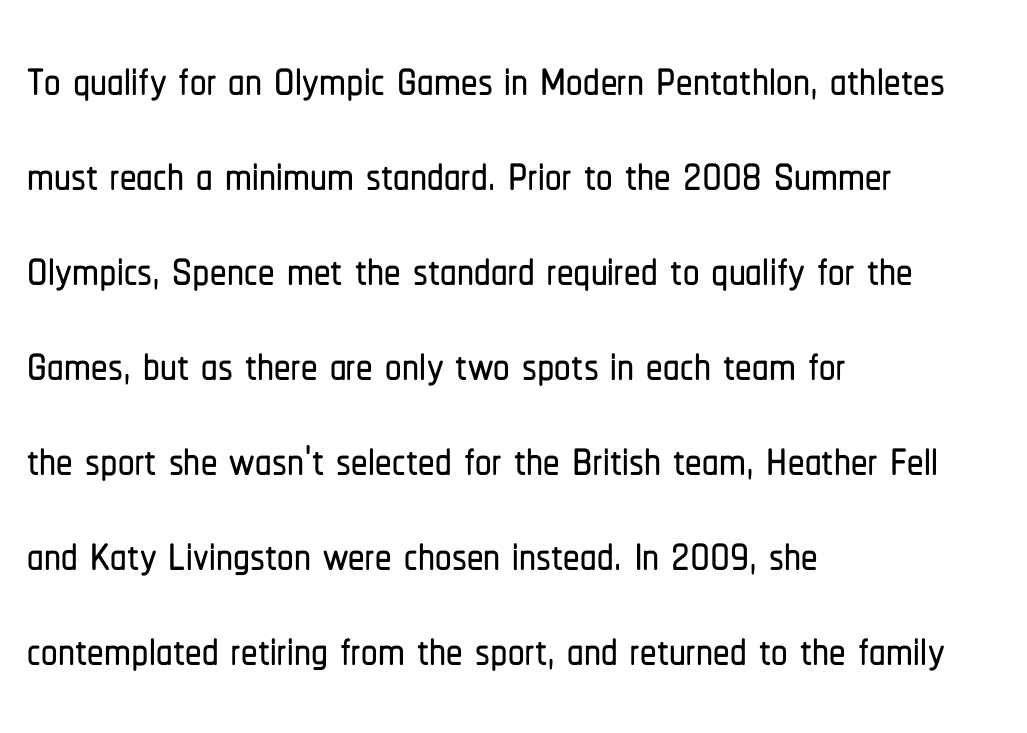
Rendered with straight, roman letterforms. Any mark beneath the type? The region is blank. You could not count columns in this text — the font is proportionally spaced. Observe the ordinary spacing: letters are neighbours, not strangers. The characters display no serif detailing; their extremities are plain. Is the block centered? No — it sits flush against the left margin.
